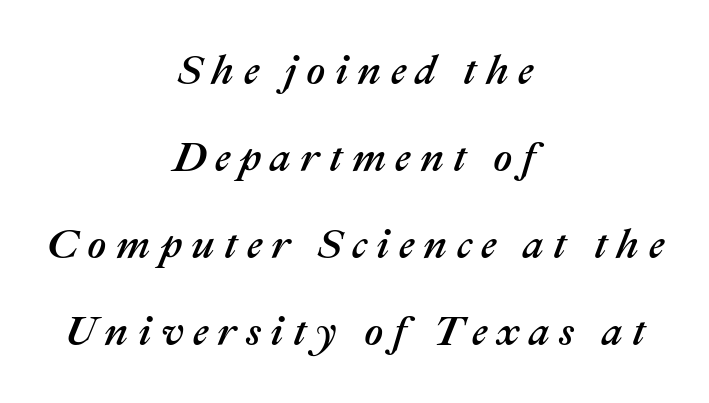
{"italic": "yes", "lean": "right", "slant_degrees": 22, "width": "normal", "stroke_contrast": "medium", "x_height": "medium", "monospaced": "no", "underline": "no", "align": "center", "line_spacing": "loose", "line_spacing_ratio": 2.12, "letter_spacing": "wide", "letter_spacing_em": 0.23, "glyph_px": 41}
